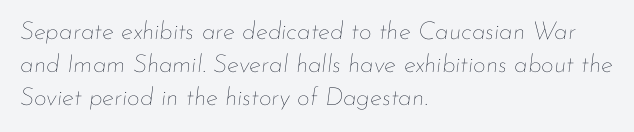
Students, observe: this is what conventionally led text looks like. These lines keep a tight, regular rhythm from letter to letter. Words float on clear page, feet unadorned. Stem width sits at or under what a default text font uses. There's an unmistakable incline to the writing here.
